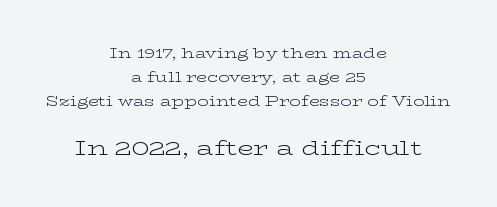
Q: Is the text bold? A: No.
Q: Is the text italic (slanted)? A: No, it is upright.
Q: Is the text underlined? A: No.
Q: How is the paragraph aligned? A: Centered.
Q: Is the spacing between letters normal or unusually wide? A: Normal.
Q: Which block of text is set in a larger size, the first (top) or the second (bottom)? A: The second (bottom) one.
